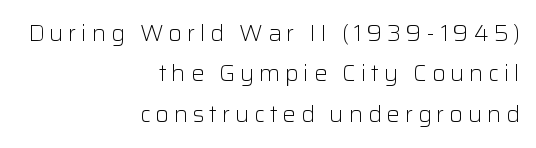
{"italic": "no", "bold": "no", "underline": "no", "align": "right", "line_spacing_ratio": 1.84, "letter_spacing": "wide", "letter_spacing_em": 0.22, "glyph_px": 22}
